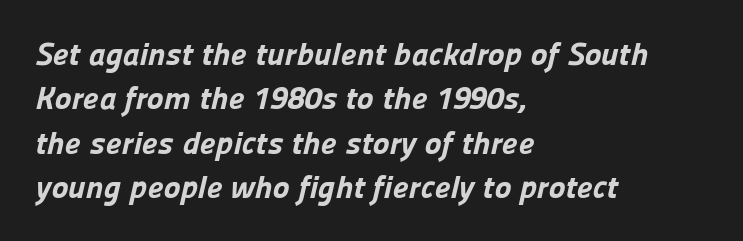
This sample has the flowing, uneven cadence of proportional lettering. Line beginnings align vertically; line endings do not. The leading is moderate, giving the passage an even texture. The letterforms sit shoulder to shoulder at normal distance. The baseline area is clear.
